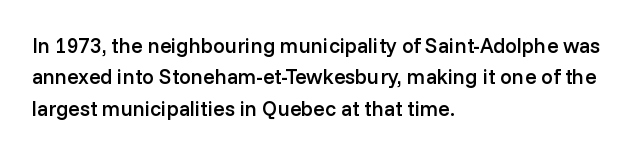
The image shows 21 px text type, upright; set left-aligned, normal line spacing (1.5x), normal letter spacing, not underlined.
